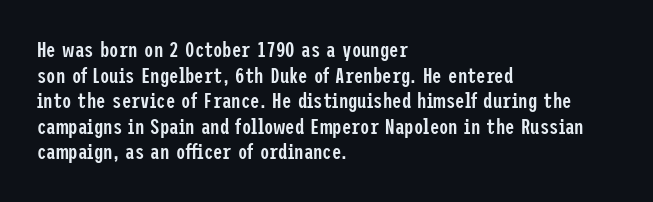
The image shows 21 px text type, upright; set left-aligned, line spacing 1.22x, normal letter spacing, not underlined.
